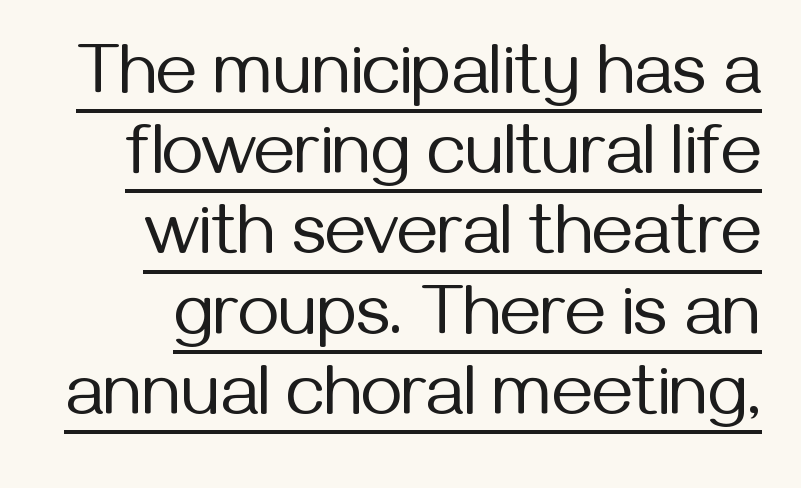
{"serif": "no", "italic": "no", "bold": "no", "weight": "regular", "width": "normal", "stroke_contrast": "medium", "x_height": "medium", "monospaced": "no", "underline": "yes", "line_spacing": "tight", "line_spacing_ratio": 1.13, "letter_spacing": "normal", "letter_spacing_em": 0.0, "glyph_px": 71}
